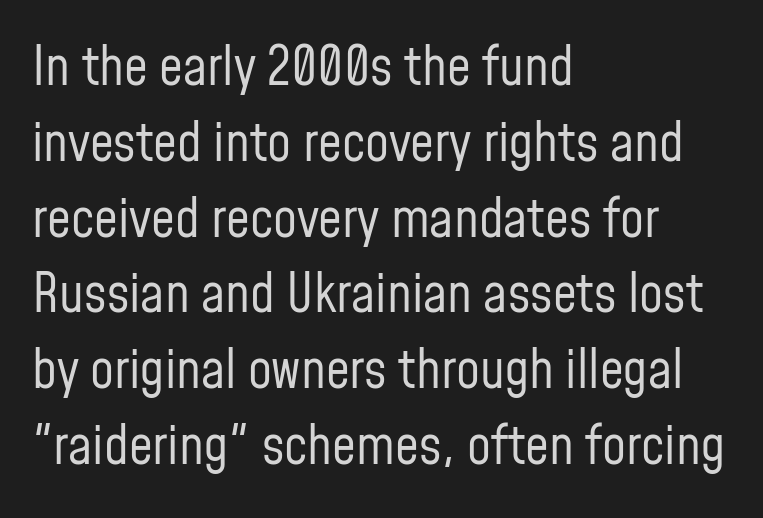
{"serif": "no", "italic": "no", "bold": "no", "weight": "regular", "width": "condensed", "stroke_contrast": "low", "x_height": "medium", "monospaced": "no", "underline": "no", "align": "left", "line_spacing": "normal", "line_spacing_ratio": 1.43, "letter_spacing": "normal", "letter_spacing_em": 0.0, "glyph_px": 53}
